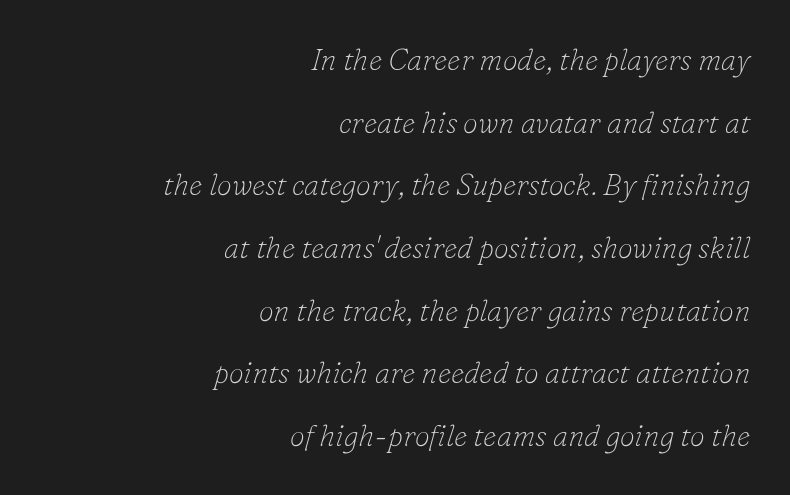
Weight: regular or lighter. Reading down the block, your eye finds every line finishing at a fixed right position. The string is rendered with underlining switched off. Do the characters align in a grid? No, the font is proportional. Does the leading feel generous? Absolutely, it's lavish. Honestly, the letter spacing is just normal — you wouldn't notice it.
